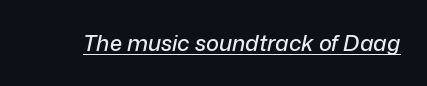
The image shows 22 px text type, italic (leaning right); set normal letter spacing, underlined.
